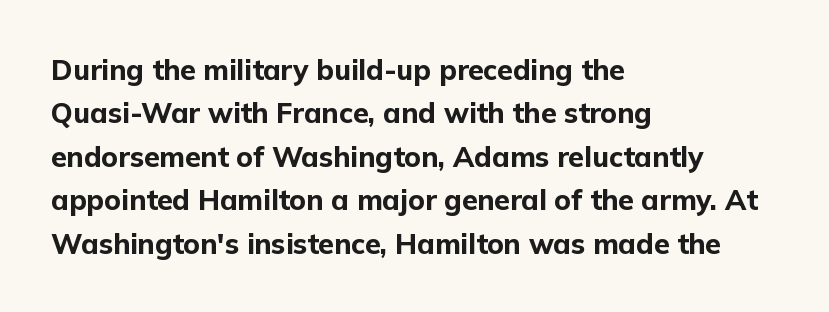
This sample uses plain, unmodified letter spacing. Pretty heavy lettering here — definitely bold. Descenders are the only things crossing below the line. I'd call this a sans setting — the letters go barefoot. Characters remain perfectly vertical along every line. Horizontally, the lines are justified to the leading edge only.
